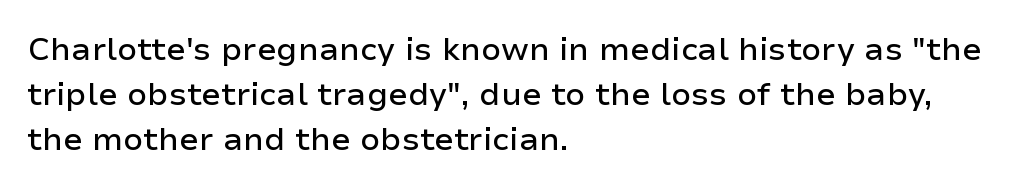
Proportional: the letters do not fall into vertical columns. Compared with typical paragraphs, the rows here are spaced about the same. The letters stand upright; this is a roman face. Notice how the passage keeps a crisp vertical edge on the left only. Inter-character spacing is left at the font's built-in metrics. The rendering shows plain stroke endings on the letterforms — a sans-serif design.
